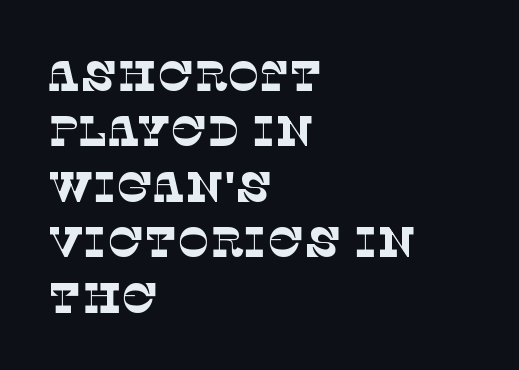
{"serif": "yes", "bold": "no", "weight": "thin", "width": "normal", "stroke_contrast": "low", "x_height": "large", "monospaced": "no", "underline": "no", "align": "left", "line_spacing": "normal", "line_spacing_ratio": 1.29, "letter_spacing": "normal", "letter_spacing_em": 0.0, "glyph_px": 43}
